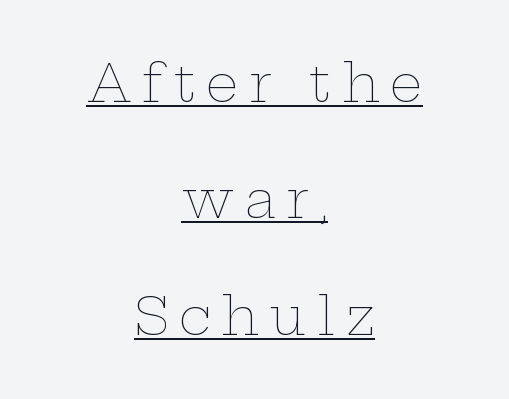
{"italic": "no", "bold": "no", "weight": "thin", "width": "wide", "stroke_contrast": "low", "x_height": "medium", "monospaced": "no", "underline": "yes", "align": "center", "line_spacing": "loose", "line_spacing_ratio": 2.24, "letter_spacing": "wide", "letter_spacing_em": 0.2, "glyph_px": 52}
